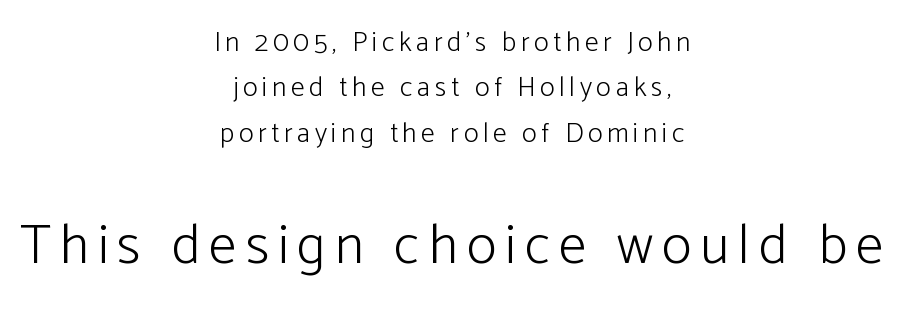
The image shows 56 px light sans-serif type, upright; set centered, normal line spacing (1.62x), not underlined; the second (bottom) block is 2.0x larger; low stroke contrast and a medium x-height.
